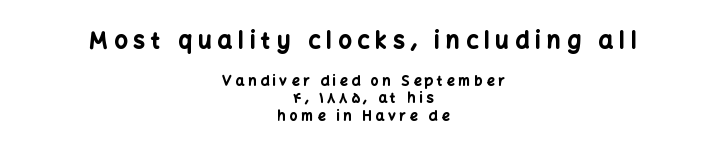
The image shows 23 px bold type, upright; set centered, line spacing 1.24x, unusually wide letter spacing (+0.27 em), not underlined; the first (top) block is 1.64x larger.
